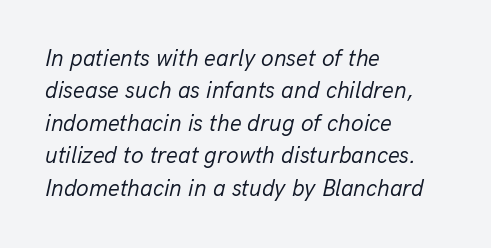
The image shows 23 px text type, italic (leaning right); set left-aligned, normal line spacing (1.41x), normal letter spacing, not underlined.
